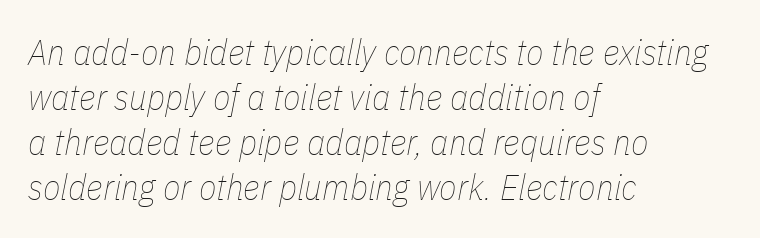
{"italic": "yes", "lean": "right", "slant_degrees": 11, "bold": "no", "weight": "thin", "width": "condensed", "stroke_contrast": "low", "x_height": "medium", "monospaced": "no", "underline": "no", "align": "left", "line_spacing": "normal", "line_spacing_ratio": 1.25, "letter_spacing": "normal", "letter_spacing_em": 0.0, "glyph_px": 36}
